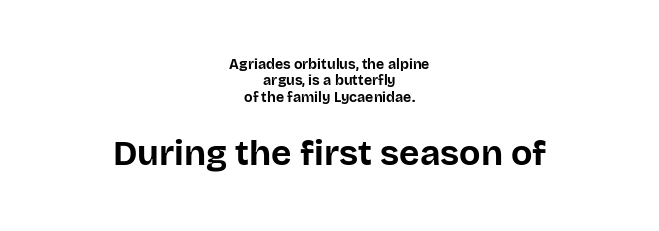
Heft: maximum for text — a bold. The letters advance in unequal steps, a hallmark of proportional type. Alignment: centered. You could call the tracking neutral — neither tight nor loose. This is sans-serif lettering, the kind often seen on screens and signage.
